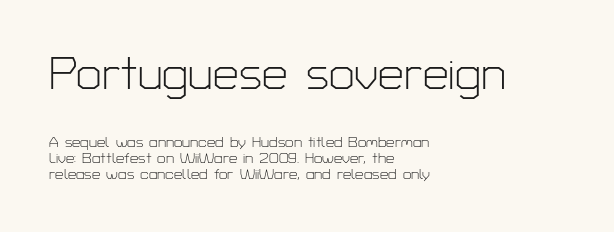
The image shows 46 px light sans-serif type, upright; set left-aligned, tight line spacing (1.05x), normal letter spacing, not underlined; the first (top) block is 3.07x larger; low stroke contrast and a medium x-height.
